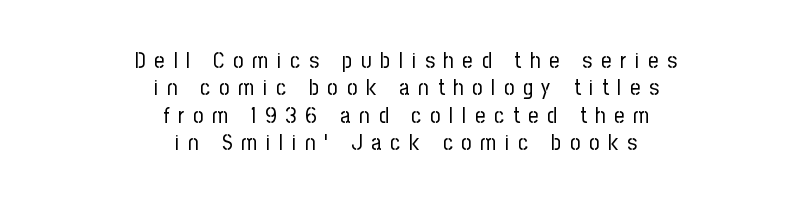
Notice how the passage keeps no hard edge, just a central spine. Glyph-to-glyph distance is far greater than everyday printed text. The characters are drawn with everyday or finer stroke widths. Just letters on the line, the space beneath them empty. Posture: straight, roman, zero tilt.
